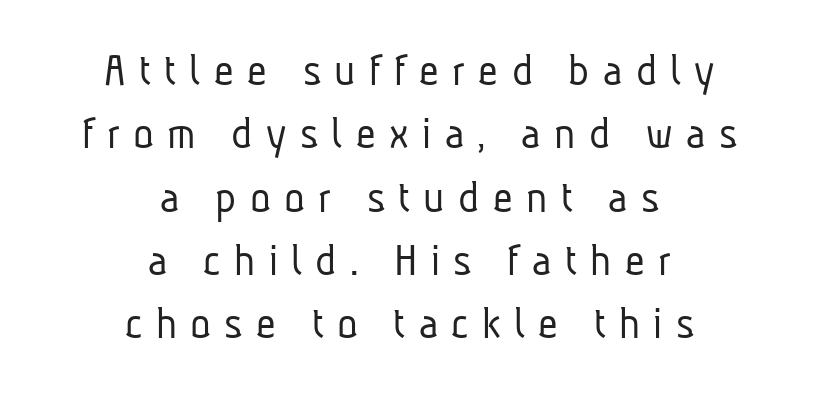
{"serif": "no", "bold": "no", "weight": "light", "width": "condensed", "stroke_contrast": "low", "x_height": "medium", "monospaced": "no", "underline": "no", "align": "center", "line_spacing": "normal", "line_spacing_ratio": 1.32, "letter_spacing": "wide", "letter_spacing_em": 0.28, "glyph_px": 48}
